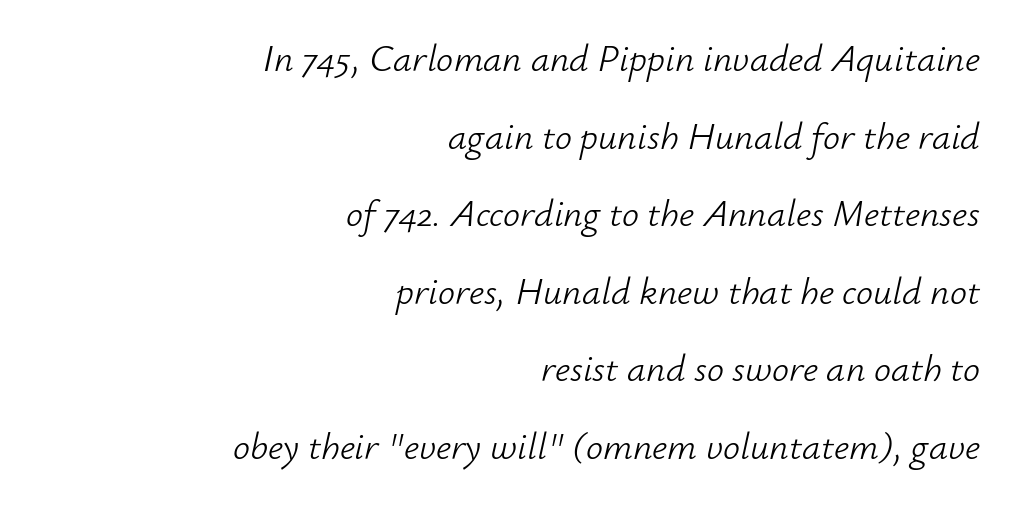
{"italic": "yes", "lean": "right", "slant_degrees": 12, "bold": "no", "weight": "light", "width": "normal", "stroke_contrast": "low", "x_height": "small", "monospaced": "no", "underline": "no", "align": "right", "line_spacing": "loose", "line_spacing_ratio": 2.04, "letter_spacing": "normal", "letter_spacing_em": 0.0, "glyph_px": 38}
